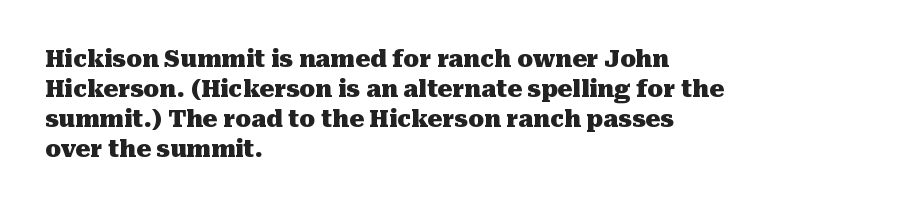
{"italic": "no", "bold": "yes", "underline": "no", "align": "left", "line_spacing": "normal", "line_spacing_ratio": 1.3, "letter_spacing": "normal", "letter_spacing_em": 0.0, "glyph_px": 23}
